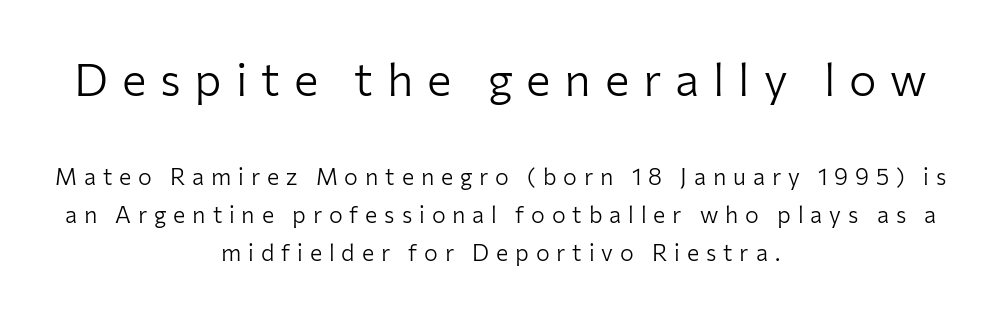
{"serif": "no", "italic": "no", "bold": "no", "weight": "light", "width": "normal", "stroke_contrast": "low", "x_height": "medium", "monospaced": "no", "underline": "no", "align": "center", "line_spacing": "normal", "line_spacing_ratio": 1.64, "letter_spacing": "wide", "letter_spacing_em": 0.3, "larger_block": "first", "size_ratio": 2.0, "glyph_px": 46}
